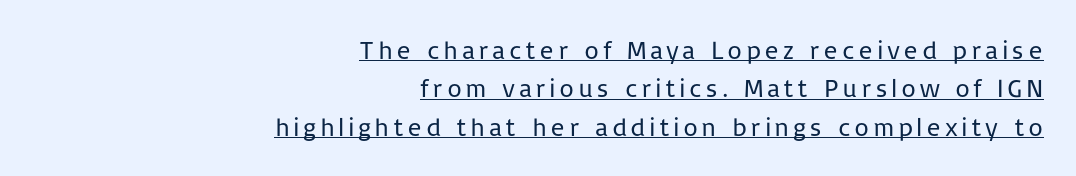
The characters are drawn with everyday or finer stroke widths. The typography opts for an upright posture over an oblique one. The space between consecutive lines is moderate. Each line ends at the same right margin while the left side varies. Honestly, the underline is the first thing you notice here.
